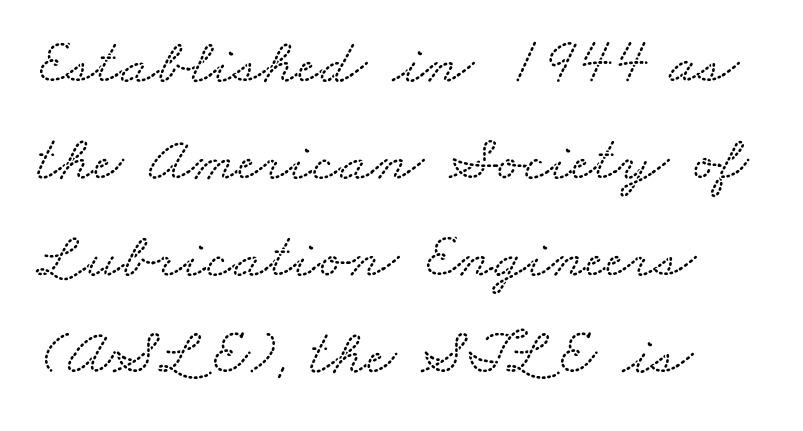
The space directly below the letters is spotless. A student would call this left alignment; a typographer would say flush left, rag right. The passage shown is typed in a proportional face where columns would drift. Are there feet on the stems? There are — it's a serif. How are the letters spaced? Ordinarily, with no added tracking. Interline gaps are of average width in this sample.
